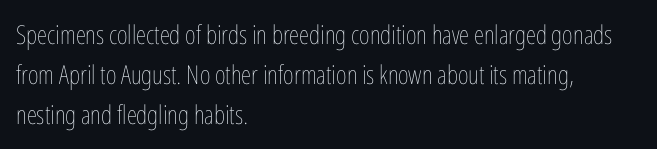
Q: Is the text bold? A: No.
Q: Is the text italic (slanted)? A: No, it is upright.
Q: Is the text underlined? A: No.
Q: How is the paragraph aligned? A: Left-aligned.
Q: Is the spacing between letters normal or unusually wide? A: Normal.
Q: Is the spacing between lines tight, normal or loose? A: Normal.
